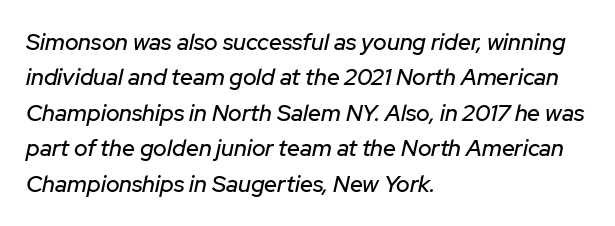
The setting favours the left margin, as ordinary paragraphs usually do. The type is set solid horizontally, with unmodified tracking. The passage shown leans; its letterforms are oblique. Bare-footed words on every line. Line spacing here is normal.
